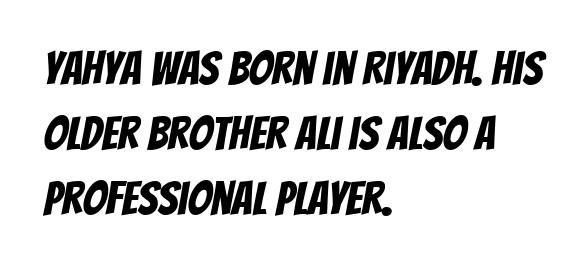
{"serif": "no", "width": "condensed", "stroke_contrast": "low", "x_height": "large", "monospaced": "no", "underline": "no", "align": "left", "line_spacing": "normal", "line_spacing_ratio": 1.38, "letter_spacing": "normal", "letter_spacing_em": 0.0, "glyph_px": 47}
